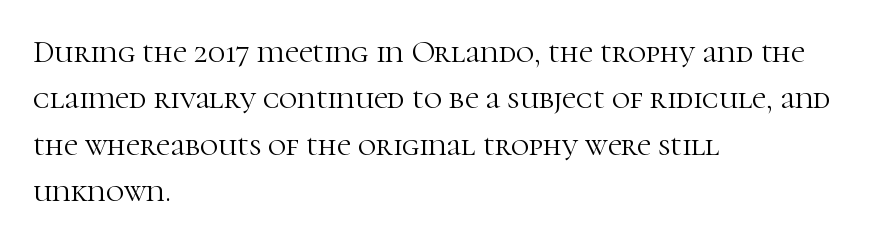
What stands out about the letter spacing? Nothing — it is the standard amount. A normal amount of white space separates one row of letters from the next. The rag falls on the right side of this text block. Is this a heavy cut? Hardly; it is regular or lighter. The foot of each line stays bare and open. No italicization has been applied; the sample stays upright.
